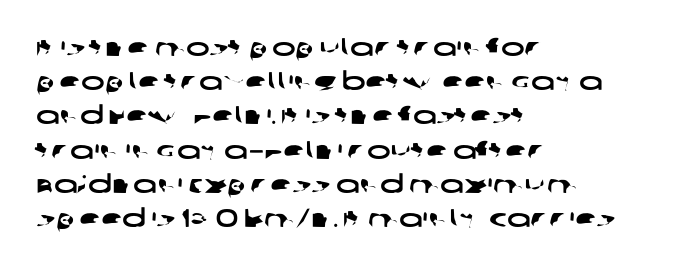
{"underline": "no", "align": "left", "line_spacing": "normal", "line_spacing_ratio": 1.37, "letter_spacing": "normal", "letter_spacing_em": 0.0, "glyph_px": 25}
